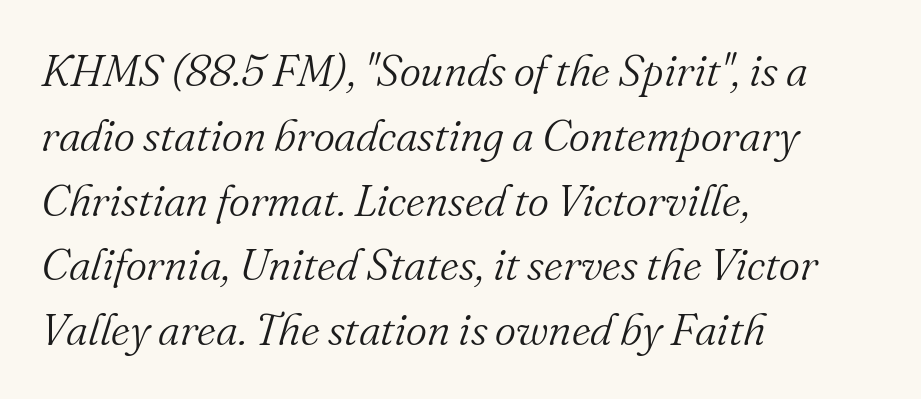
The image shows 45 px light serif type, italic (leaning right); set left-aligned, normal line spacing (1.44x), normal letter spacing, not underlined; medium stroke contrast and a small x-height.
